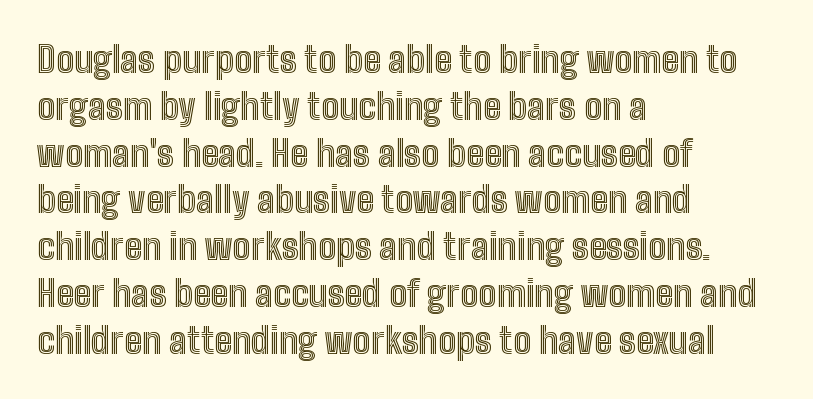
Characters remain perfectly vertical along every line. Standard letterfit; no display-style spreading of the glyphs. Quick note: underline off. This sample is left-justified, so line endings fall wherever the words run out. The block of text has a typical density, with ordinary space between rows. The passage shown is typed in a proportional face where columns would drift.
